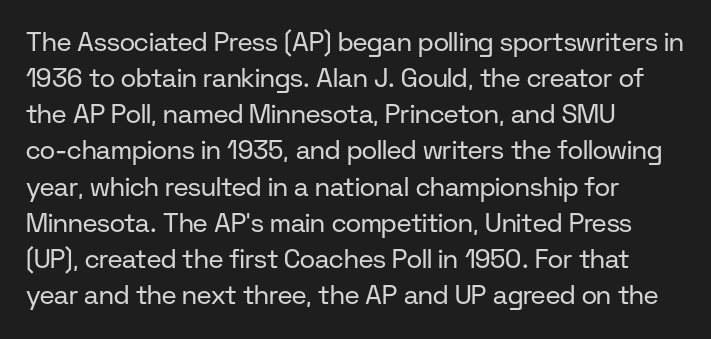
Q: Is the text bold? A: No.
Q: Is the text italic (slanted)? A: No, it is upright.
Q: Is the text underlined? A: No.
Q: How is the paragraph aligned? A: Left-aligned.
Q: Is the spacing between letters normal or unusually wide? A: Normal.
Q: Is the spacing between lines tight, normal or loose? A: Normal.
